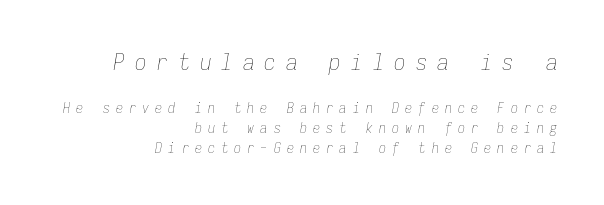
A typesetter would call this leading conventional body-copy spacing. This sample uses an oblique cut, with every glyph tilted off the vertical. Tracking here is generous; glyphs stand well apart from one another. The letters in the upper block stand taller than those in the block below. Line ends are locked; line starts wander.
